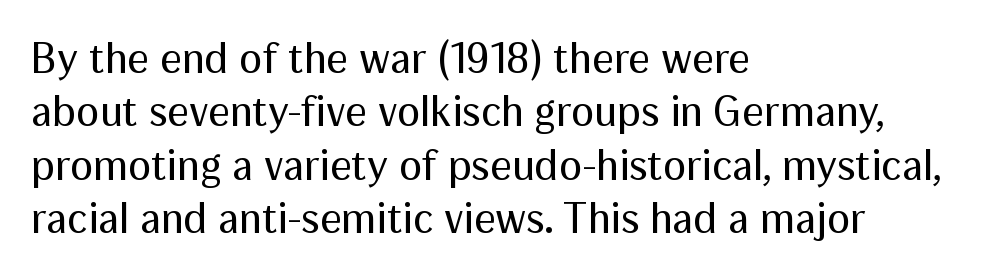
The image shows 43 px regular-weight sans-serif type, upright; set left-aligned, line spacing 1.24x, normal letter spacing, not underlined; medium stroke contrast and a medium x-height.
